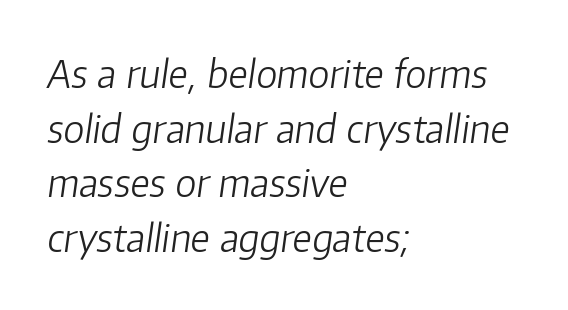
Q: Is the text bold? A: No.
Q: Is the text italic (slanted)? A: Yes, it leans right by about 8 degrees.
Q: Is the text underlined? A: No.
Q: How is the paragraph aligned? A: Left-aligned.
Q: Is the spacing between letters normal or unusually wide? A: Normal.
Q: Is the spacing between lines tight, normal or loose? A: Normal.
Q: Width (condensed, normal, or wide)? A: Normal.
Q: Stroke contrast? A: Low.
Q: x-height? A: Medium.
Q: Monospaced? A: No.
